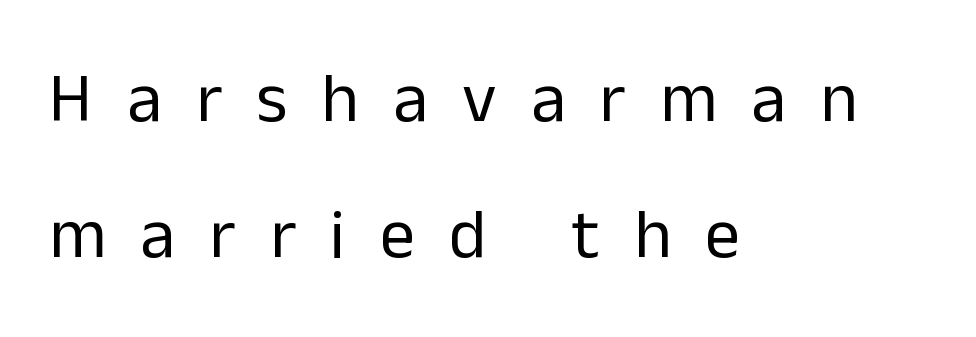
Q: Is the text bold? A: No.
Q: Is the text italic (slanted)? A: No, it is upright.
Q: Is the typeface a serif or a sans-serif typeface? A: Sans-serif.
Q: Is the text underlined? A: No.
Q: How is the paragraph aligned? A: Left-aligned.
Q: Is the spacing between letters normal or unusually wide? A: Unusually wide.
Q: Is the spacing between lines tight, normal or loose? A: Loose.
Q: Width (condensed, normal, or wide)? A: Normal.
Q: Stroke contrast? A: Low.
Q: x-height? A: Medium.
Q: Monospaced? A: No.
